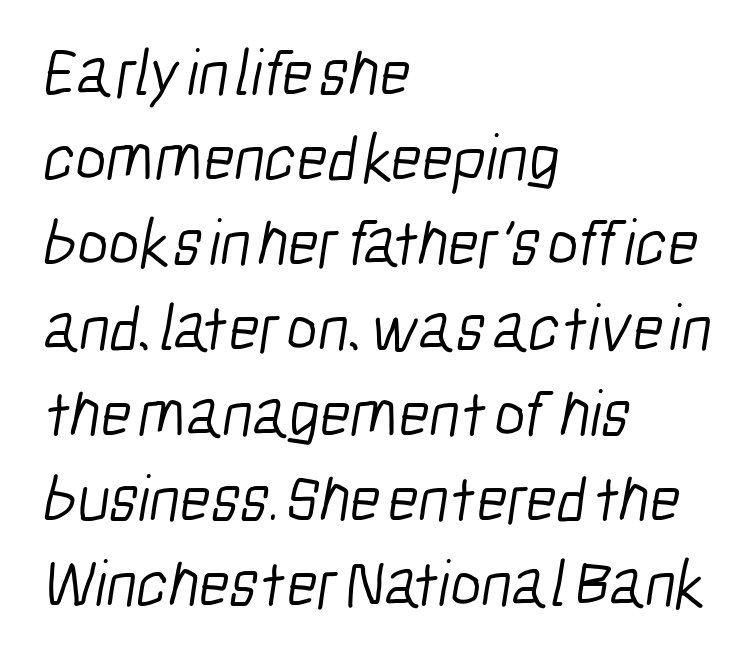
Think of a printed novel: that variable character pitch is what you see here. The strokes are not fattened; the text isn't bold. Inter-character spacing is left at the font's built-in metrics. No feet cap the strokes, marking this as sans-serif type. Clear beneath every line of the passage.
